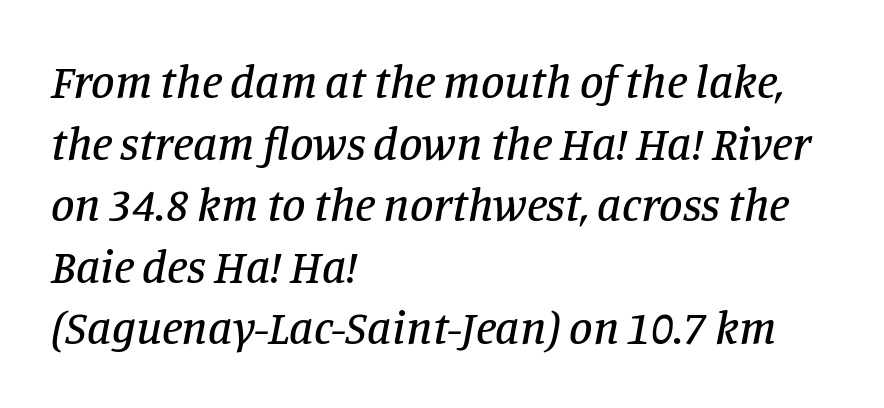
The image shows 47 px serif type, italic (leaning right); set left-aligned, normal line spacing (1.31x), normal letter spacing, not underlined; low stroke contrast and a large x-height.
